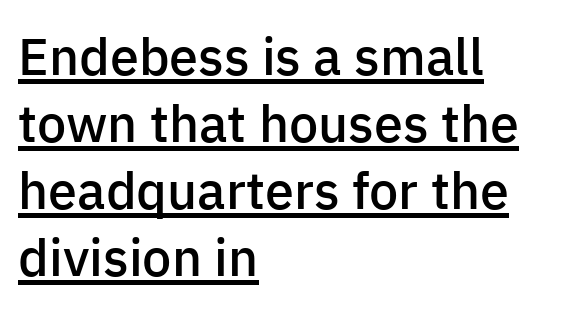
You could not count columns in this text — the font is proportionally spaced. A bit beefed up — I'd call it semibold rather than bold. The setting favours the left margin, as ordinary paragraphs usually do. The passage shown is typeset with a sans-serif family. The specimen includes a rule beneath the text block's lines. Rows of type keep a routine distance in the vertical direction.
